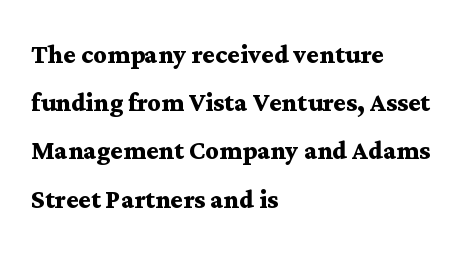
{"serif": "yes", "italic": "no", "bold": "yes", "weight": "semibold", "width": "wide", "stroke_contrast": "medium", "x_height": "medium", "monospaced": "no", "underline": "no", "align": "left", "line_spacing": "normal", "line_spacing_ratio": 1.46, "letter_spacing": "normal", "letter_spacing_em": 0.0, "glyph_px": 33}
